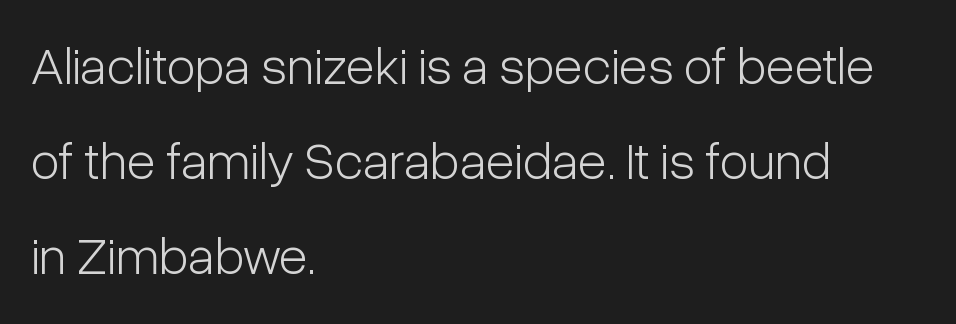
{"serif": "no", "italic": "no", "bold": "no", "weight": "light", "width": "condensed", "stroke_contrast": "low", "x_height": "medium", "monospaced": "no", "underline": "no", "align": "left", "line_spacing_ratio": 1.79, "letter_spacing": "normal", "letter_spacing_em": 0.0, "glyph_px": 53}
